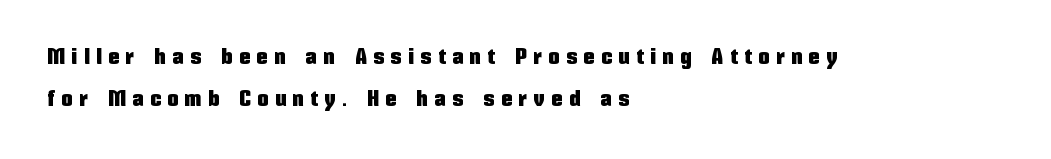
The axis of the letterforms is exactly vertical. Horizontally, the lines are justified to the leading edge only. A typesetter would call this heavily tracked-out type. Check under the words: just untouched page.
